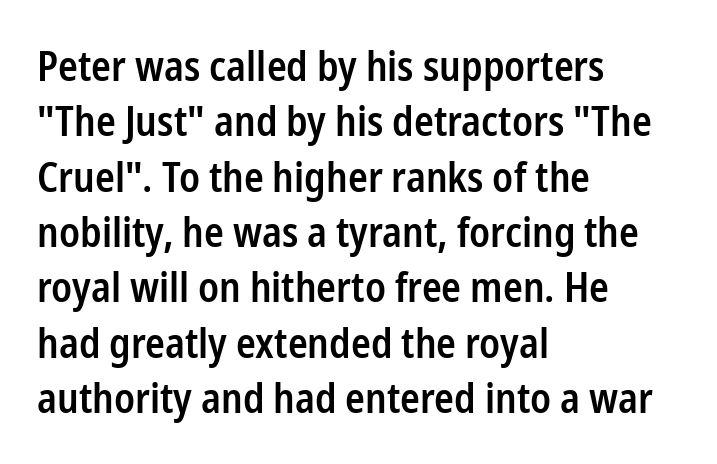
{"serif": "no", "italic": "no", "bold": "semi", "weight": "semibold", "width": "condensed", "stroke_contrast": "low", "x_height": "medium", "monospaced": "no", "underline": "no", "align": "left", "line_spacing": "normal", "line_spacing_ratio": 1.35, "letter_spacing": "normal", "letter_spacing_em": 0.0, "glyph_px": 41}
